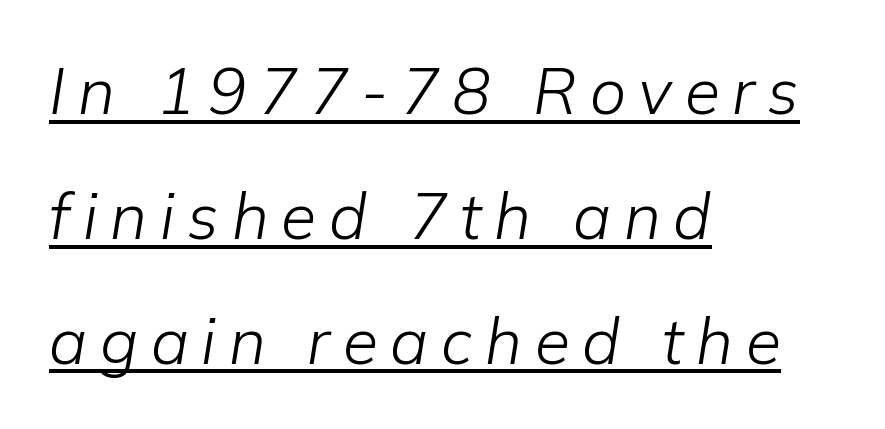
Q: Is the text bold? A: No.
Q: Is the text italic (slanted)? A: Yes, it leans right by about 9 degrees.
Q: Is the text underlined? A: Yes.
Q: How is the paragraph aligned? A: Left-aligned.
Q: Is the spacing between letters normal or unusually wide? A: Unusually wide.
Q: Is the spacing between lines tight, normal or loose? A: Loose.
Q: Width (condensed, normal, or wide)? A: Normal.
Q: Stroke contrast? A: Low.
Q: x-height? A: Medium.
Q: Monospaced? A: No.
